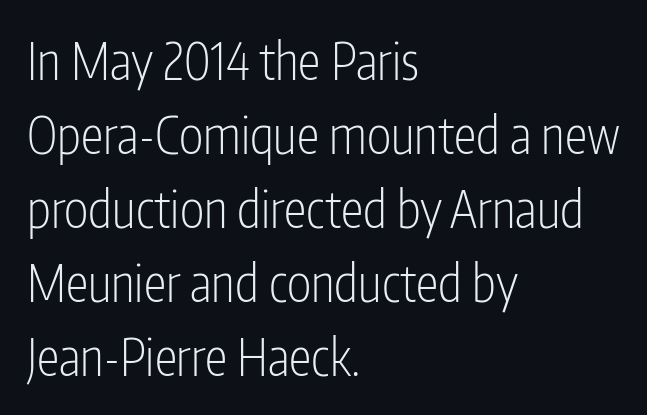
Q: Is the text bold? A: No.
Q: Is the text italic (slanted)? A: No, it is upright.
Q: Is the typeface a serif or a sans-serif typeface? A: Sans-serif.
Q: Is the text underlined? A: No.
Q: How is the paragraph aligned? A: Left-aligned.
Q: Is the spacing between letters normal or unusually wide? A: Normal.
Q: Is the spacing between lines tight, normal or loose? A: Normal.
Q: Width (condensed, normal, or wide)? A: Condensed.
Q: Stroke contrast? A: Low.
Q: x-height? A: Medium.
Q: Monospaced? A: No.
